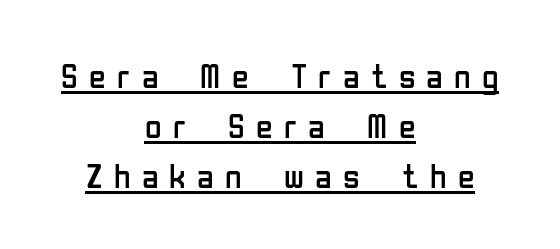
{"serif": "no", "italic": "no", "bold": "no", "weight": "regular", "width": "condensed", "stroke_contrast": "low", "x_height": "medium", "monospaced": "no", "underline": "yes", "align": "center", "line_spacing": "normal", "line_spacing_ratio": 1.47, "letter_spacing": "wide", "letter_spacing_em": 0.33, "glyph_px": 34}
